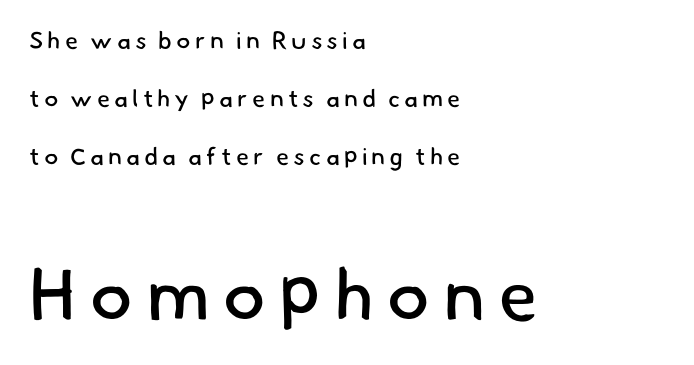
{"serif": "no", "bold": "no", "weight": "regular", "width": "normal", "stroke_contrast": "low", "x_height": "small", "monospaced": "no", "underline": "no", "align": "left", "line_spacing": "loose", "line_spacing_ratio": 2.42, "larger_block": "second", "size_ratio": 3.04, "glyph_px": 73}
